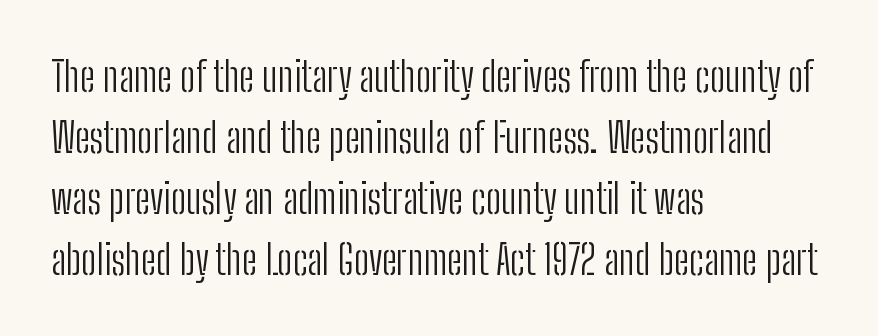
{"serif": "no", "italic": "no", "bold": "no", "weight": "light", "width": "condensed", "stroke_contrast": "low", "x_height": "medium", "monospaced": "no", "underline": "no", "align": "left", "line_spacing": "normal", "line_spacing_ratio": 1.49, "letter_spacing": "normal", "letter_spacing_em": 0.0, "glyph_px": 41}
